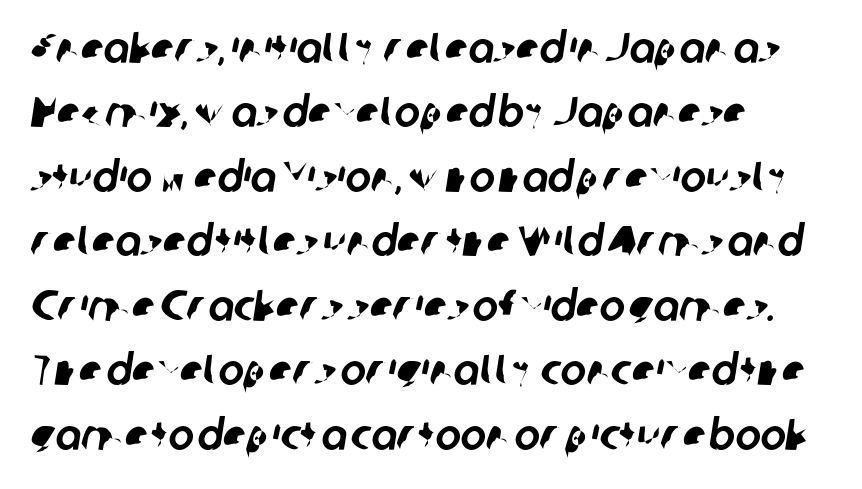
The type family on display is of the sans-serif kind. Glyph-to-glyph distance matches everyday printed text. These lines are rendered in a variable-pitch font. Glance below the letters and you will spot only blank space. Short and long lines alike share a common starting point at left.
